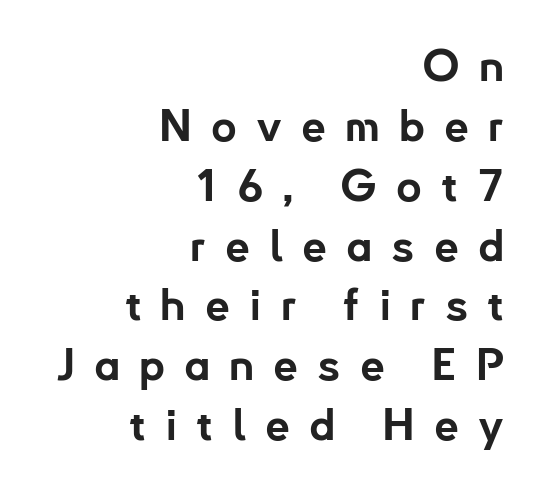
Q: Is the text bold? A: Yes.
Q: Is the text italic (slanted)? A: No, it is upright.
Q: Is the typeface a serif or a sans-serif typeface? A: Sans-serif.
Q: Is the text underlined? A: No.
Q: How is the paragraph aligned? A: Right-aligned.
Q: Is the spacing between letters normal or unusually wide? A: Unusually wide.
Q: Is the spacing between lines tight, normal or loose? A: Normal.
Q: Width (condensed, normal, or wide)? A: Normal.
Q: Stroke contrast? A: Low.
Q: x-height? A: Small.
Q: Monospaced? A: No.
